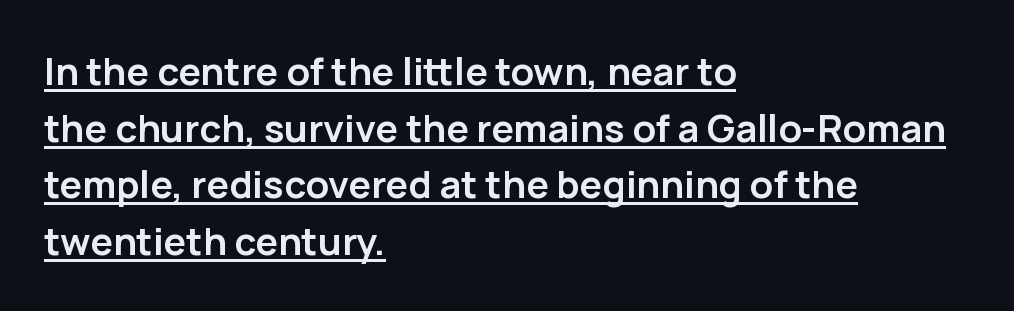
Q: Is the text bold? A: Yes.
Q: Is the text italic (slanted)? A: No, it is upright.
Q: Is the typeface a serif or a sans-serif typeface? A: Sans-serif.
Q: Is the text underlined? A: Yes.
Q: How is the paragraph aligned? A: Left-aligned.
Q: Is the spacing between letters normal or unusually wide? A: Normal.
Q: Is the spacing between lines tight, normal or loose? A: Normal.
Q: Width (condensed, normal, or wide)? A: Normal.
Q: Stroke contrast? A: Low.
Q: x-height? A: Medium.
Q: Monospaced? A: No.
